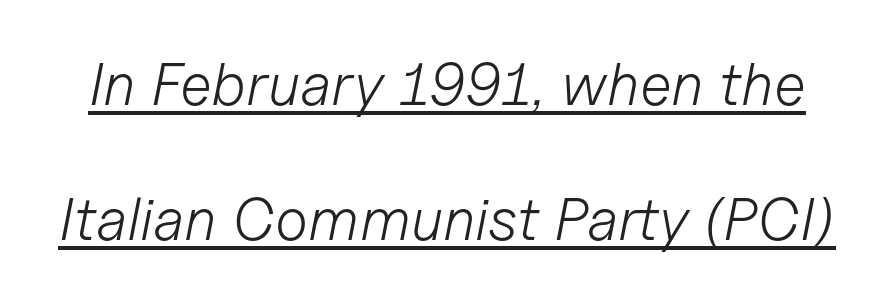
Q: Is the text bold? A: No.
Q: Is the text italic (slanted)? A: Yes, it leans right by about 11 degrees.
Q: Is the text underlined? A: Yes.
Q: Is the spacing between letters normal or unusually wide? A: Normal.
Q: Is the spacing between lines tight, normal or loose? A: Loose.
Q: Width (condensed, normal, or wide)? A: Normal.
Q: Stroke contrast? A: Low.
Q: x-height? A: Medium.
Q: Monospaced? A: No.
